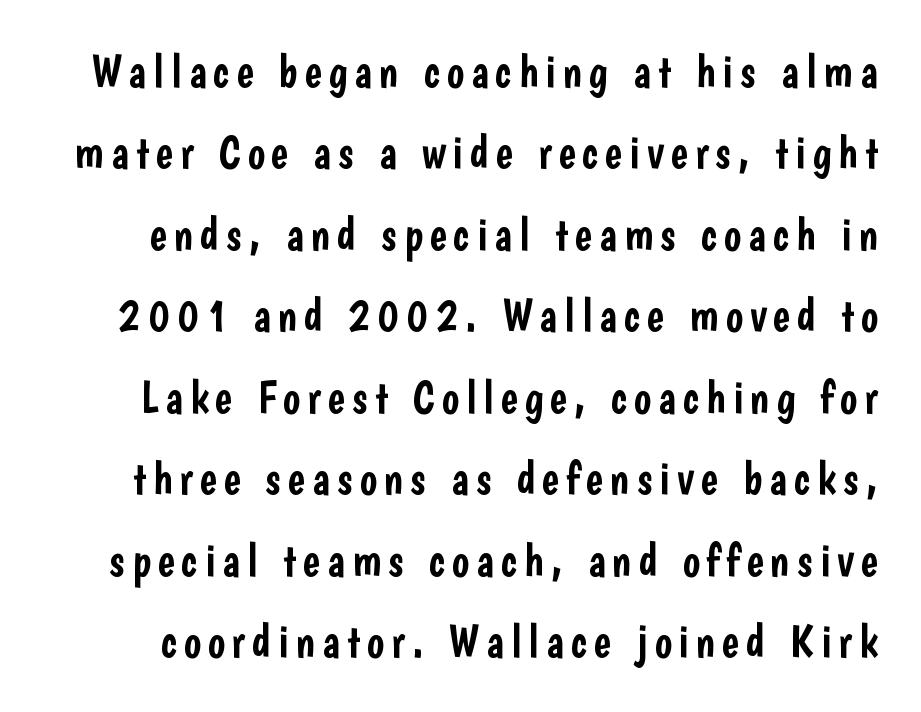
Designer's note — italics off, roman on. This is sans-serif lettering, the kind often seen on screens and signage. Any mark beneath the type? The region is blank. Each letter keeps its own natural width here, so spacing adapts to shape.
